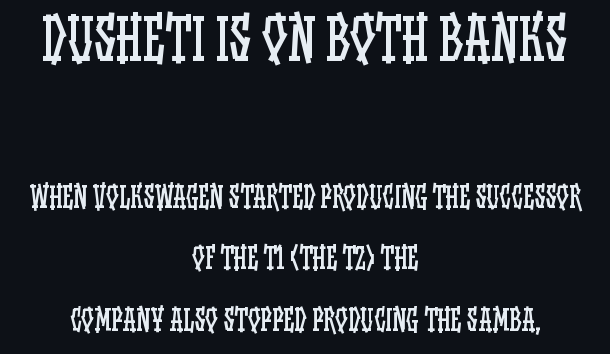
{"italic": "no", "bold": "no", "weight": "regular", "width": "condensed", "stroke_contrast": "low", "x_height": "large", "monospaced": "no", "underline": "no", "align": "center", "line_spacing": "loose", "line_spacing_ratio": 2.21, "letter_spacing": "normal", "letter_spacing_em": 0.0, "larger_block": "first", "size_ratio": 2.0, "glyph_px": 56}
